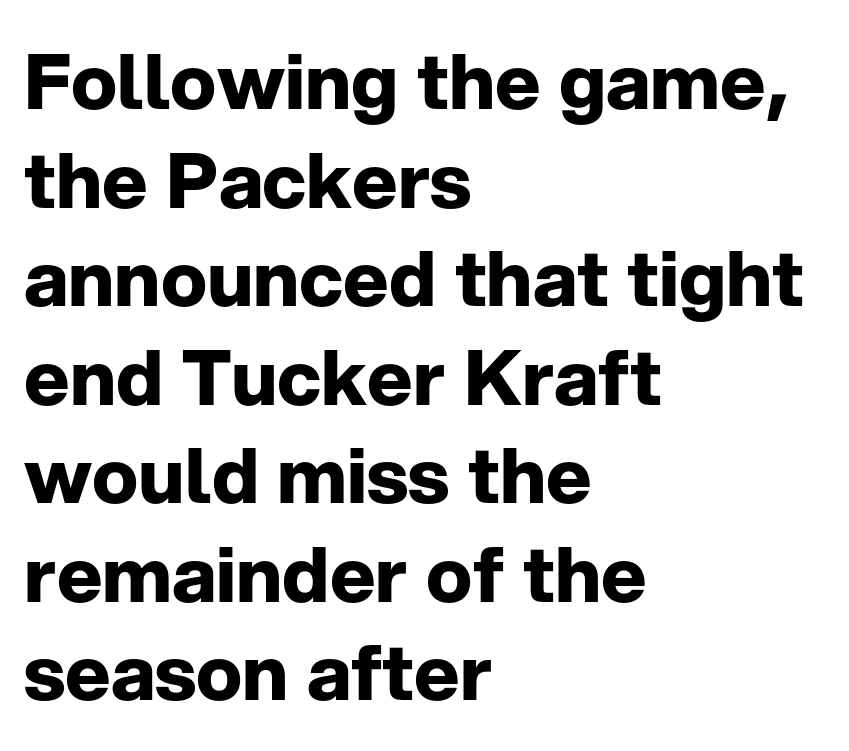
{"serif": "no", "italic": "no", "bold": "yes", "weight": "bold", "width": "normal", "stroke_contrast": "low", "x_height": "medium", "monospaced": "no", "underline": "no", "align": "left", "line_spacing": "normal", "line_spacing_ratio": 1.28, "letter_spacing": "normal", "letter_spacing_em": 0.0, "glyph_px": 77}
